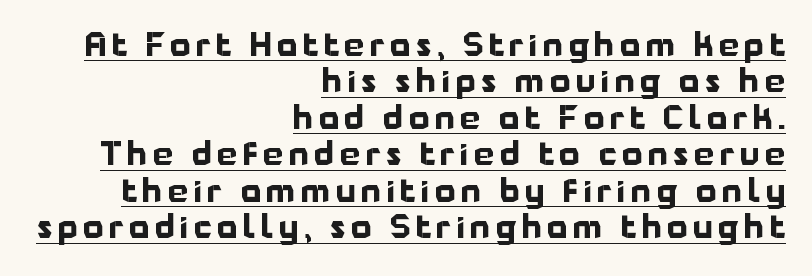
The image shows 32 px bold sans-serif type, upright; set right-aligned, tight line spacing (1.14x), underlined; low stroke contrast and a medium x-height.
